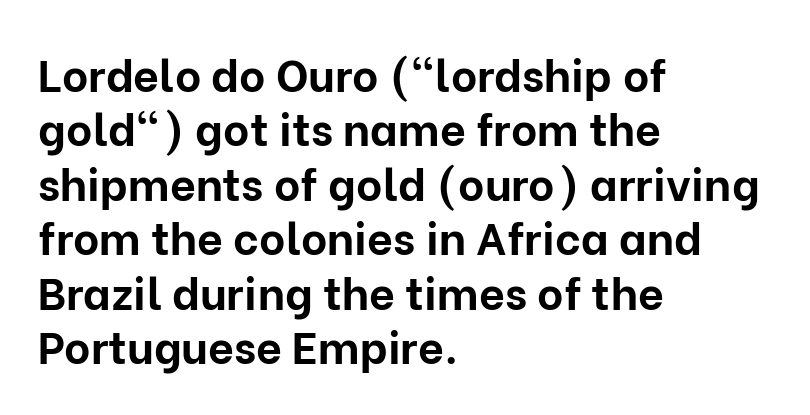
The passage is arranged the way most books set body copy — flush left. The passage shown is typed in a proportional face where columns would drift. I'd call this a sans setting — the letters go barefoot. The lettering stays uniformly vertical, giving the passage a roman look.
